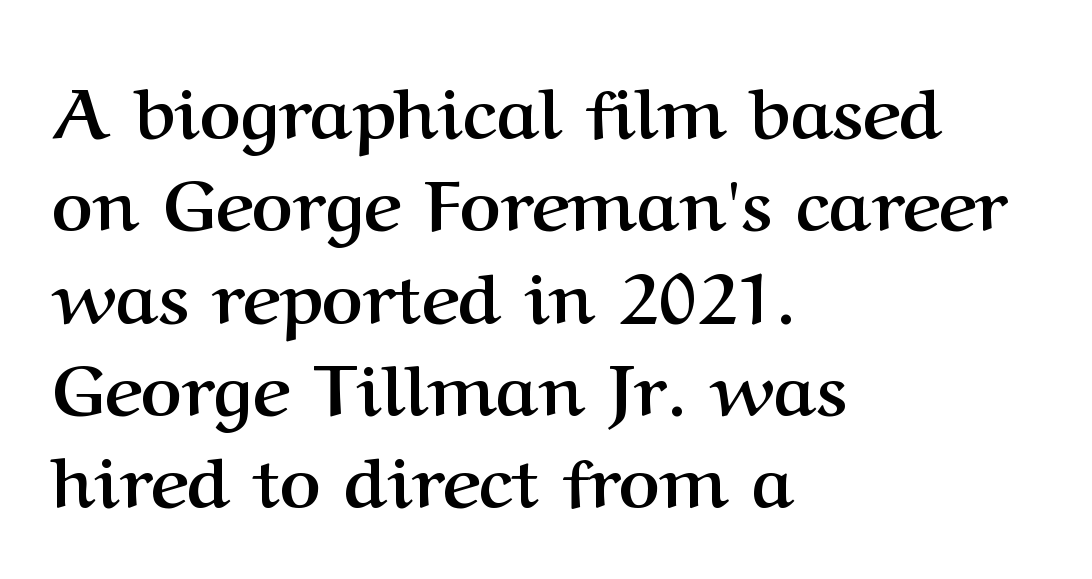
{"serif": "yes", "italic": "no", "bold": "yes", "weight": "semibold", "width": "normal", "stroke_contrast": "medium", "x_height": "medium", "monospaced": "no", "underline": "no", "align": "left", "line_spacing": "normal", "line_spacing_ratio": 1.3, "letter_spacing": "normal", "letter_spacing_em": 0.0, "glyph_px": 71}
